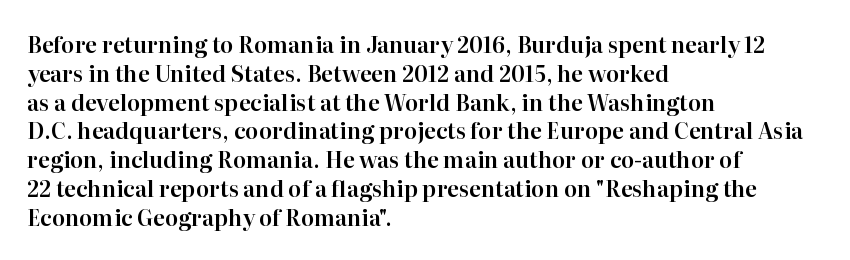
{"italic": "no", "underline": "no", "align": "left", "line_spacing": "normal", "line_spacing_ratio": 1.31, "letter_spacing": "normal", "letter_spacing_em": 0.0, "glyph_px": 22}
